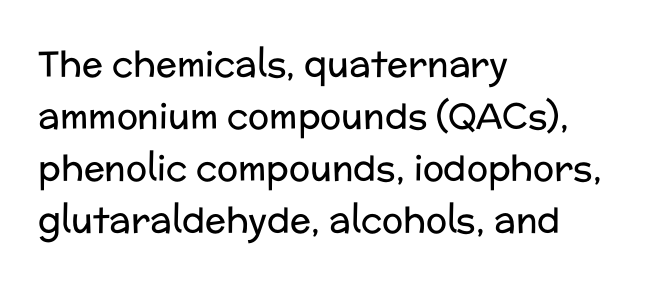
The image shows 35 px regular-weight sans-serif type, upright; set left-aligned, normal line spacing (1.49x), normal letter spacing, not underlined; low stroke contrast and a medium x-height.
